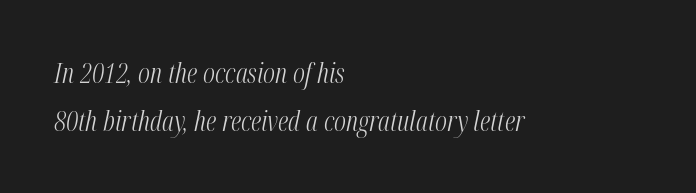
The image shows 27 px text type, italic (leaning right); set left-aligned, line spacing 1.77x, normal letter spacing, not underlined.
